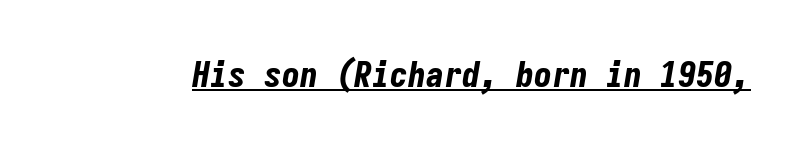
The image shows 36 px bold, condensed type, italic (leaning right), monospaced; set normal letter spacing, underlined; low stroke contrast and a medium x-height.
